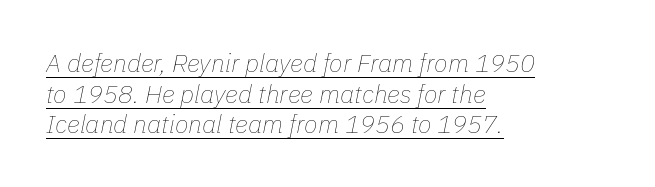
The image shows 25 px text type, italic (leaning right); set left-aligned, line spacing 1.23x, normal letter spacing, underlined.
